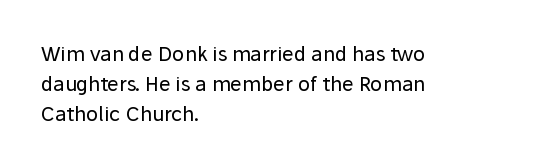
Rule under the text: the space is simply empty. Upright lettering throughout. This rendering leaves character spacing at its baseline value. If you drew a ruler down the left edge, every line would touch it. Is there much room between lines? A standard amount, neither cramped nor airy. This reads as an unemphasized weight, regular at the heaviest.
